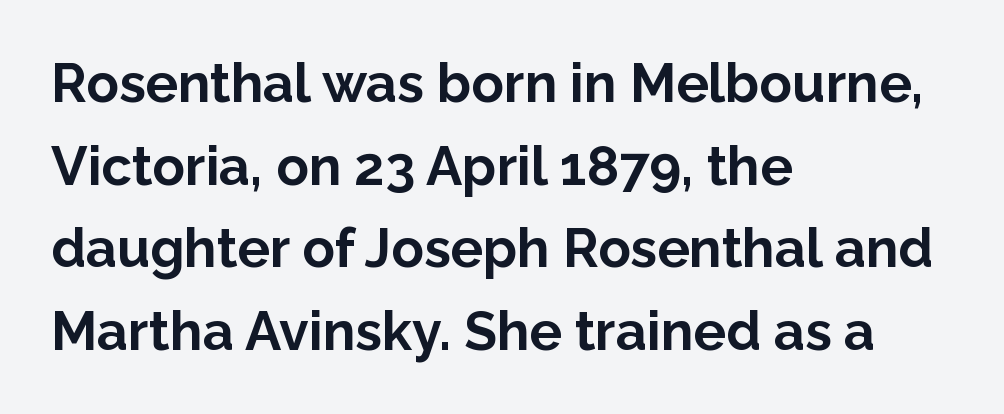
Q: Is the text bold? A: Yes.
Q: Is the text italic (slanted)? A: No, it is upright.
Q: Is the typeface a serif or a sans-serif typeface? A: Sans-serif.
Q: Is the text underlined? A: No.
Q: How is the paragraph aligned? A: Left-aligned.
Q: Is the spacing between letters normal or unusually wide? A: Normal.
Q: Is the spacing between lines tight, normal or loose? A: Normal.
Q: Width (condensed, normal, or wide)? A: Normal.
Q: Stroke contrast? A: Low.
Q: x-height? A: Medium.
Q: Monospaced? A: No.
